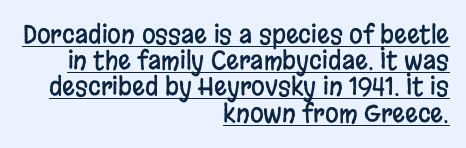
The image shows 25 px text type, upright; set right-aligned, tight line spacing (1.05x), normal letter spacing, underlined.
